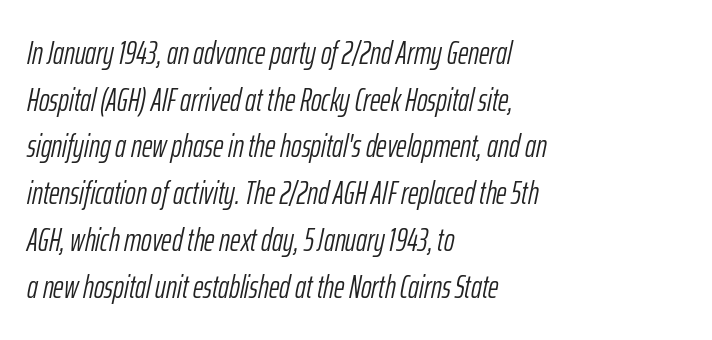
{"italic": "yes", "lean": "right", "slant_degrees": 12, "bold": "no", "weight": "light", "width": "condensed", "stroke_contrast": "low", "x_height": "medium", "monospaced": "no", "underline": "no", "align": "left", "line_spacing": "normal", "line_spacing_ratio": 1.46, "letter_spacing": "normal", "letter_spacing_em": 0.0, "glyph_px": 32}
